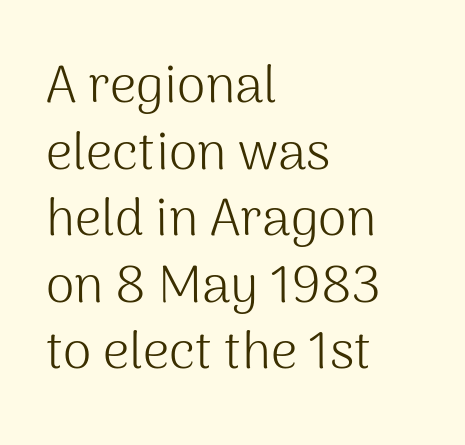
{"serif": "no", "italic": "no", "bold": "no", "weight": "light", "width": "normal", "stroke_contrast": "medium", "x_height": "medium", "monospaced": "no", "underline": "no", "align": "left", "line_spacing": "normal", "line_spacing_ratio": 1.28, "letter_spacing": "normal", "letter_spacing_em": 0.0, "glyph_px": 52}
